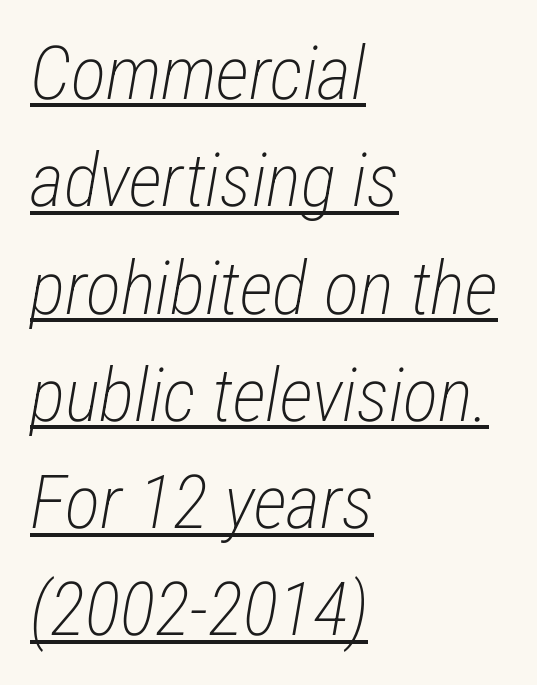
{"italic": "yes", "lean": "right", "slant_degrees": 12, "bold": "no", "weight": "light", "width": "condensed", "stroke_contrast": "low", "x_height": "medium", "monospaced": "no", "underline": "yes", "align": "left", "line_spacing": "normal", "line_spacing_ratio": 1.45, "letter_spacing": "normal", "letter_spacing_em": 0.0, "glyph_px": 74}
